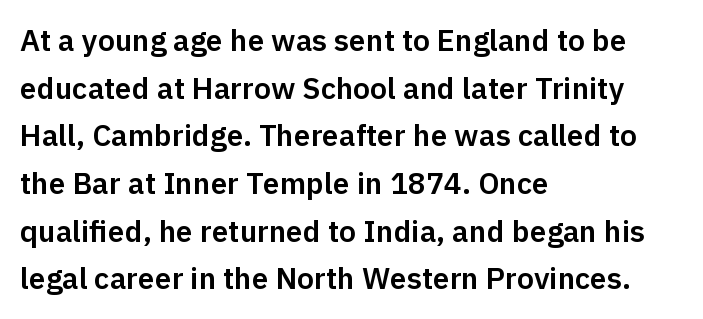
Q: Is the text italic (slanted)? A: No, it is upright.
Q: Is the typeface a serif or a sans-serif typeface? A: Sans-serif.
Q: Is the text underlined? A: No.
Q: How is the paragraph aligned? A: Left-aligned.
Q: Is the spacing between letters normal or unusually wide? A: Normal.
Q: Is the spacing between lines tight, normal or loose? A: Normal.
Q: Width (condensed, normal, or wide)? A: Normal.
Q: Stroke contrast? A: Low.
Q: x-height? A: Medium.
Q: Monospaced? A: No.
